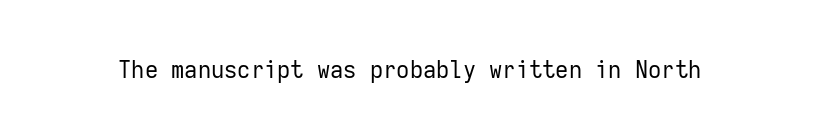
Q: Is the text bold? A: No.
Q: Is the text italic (slanted)? A: No, it is upright.
Q: Is the text underlined? A: No.
Q: Is the spacing between letters normal or unusually wide? A: Normal.
